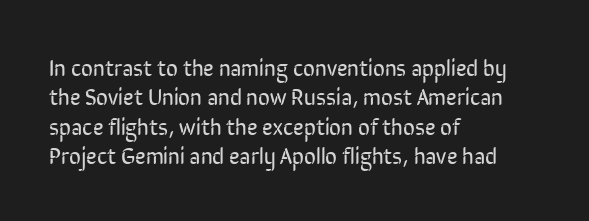
{"italic": "no", "bold": "no", "underline": "no", "align": "left", "line_spacing": "normal", "line_spacing_ratio": 1.28, "letter_spacing": "normal", "letter_spacing_em": 0.0, "glyph_px": 23}
